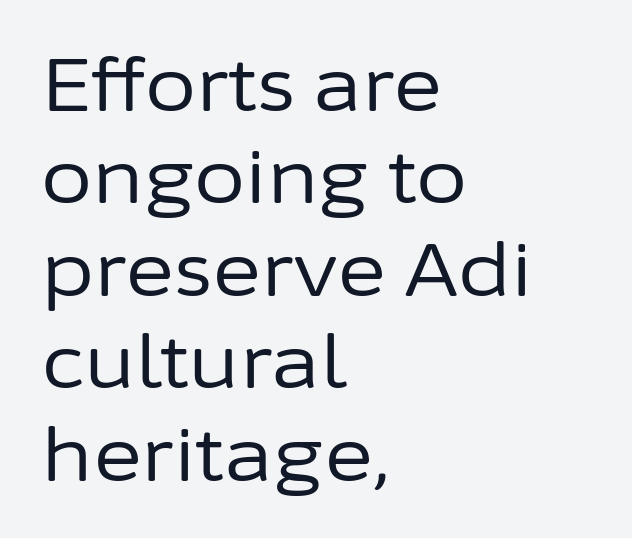
Does the lettering tilt? It doesn't — this is upright. Typeset ragged right — the left edge is the straight one. Proportional: the letters do not fall into vertical columns. In terms of letterspacing, this is plain default setting. A quiet, ordinary-to-light weight characterises the typeface. The letters carry no serifs — their stems end cleanly without finishing strokes.
